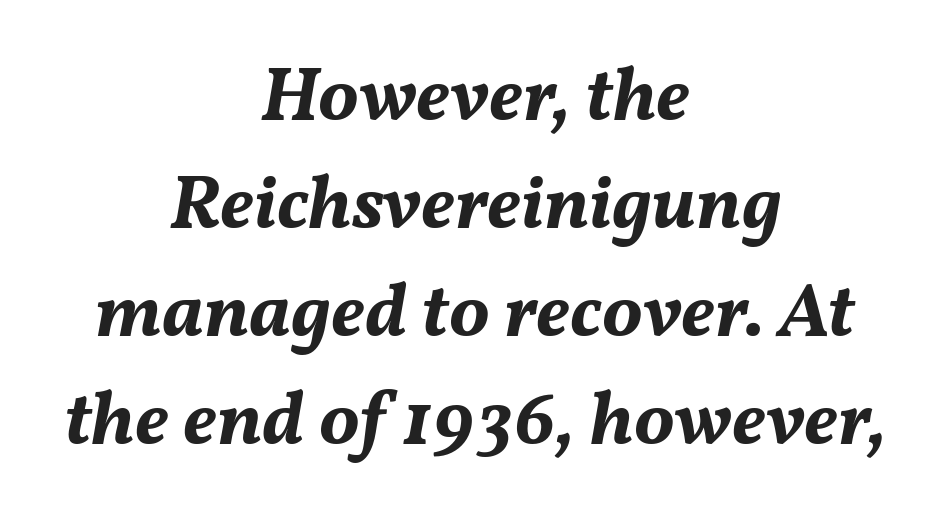
The image shows 76 px bold type, italic (leaning right); set centered, normal line spacing (1.42x), normal letter spacing, not underlined; medium stroke contrast and a medium x-height.
